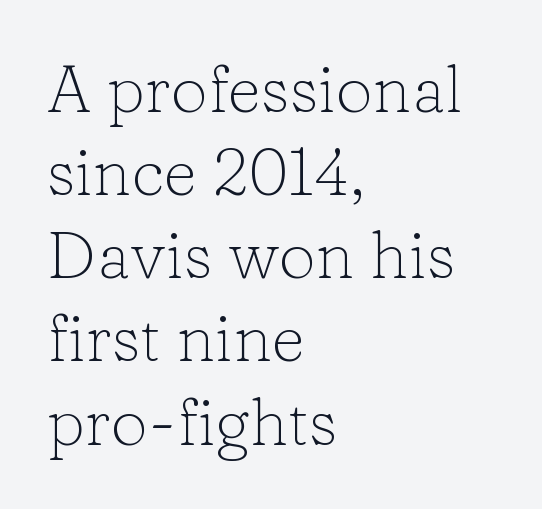
Q: Is the text bold? A: No.
Q: Is the text italic (slanted)? A: No, it is upright.
Q: Is the typeface a serif or a sans-serif typeface? A: Serif.
Q: Is the text underlined? A: No.
Q: How is the paragraph aligned? A: Left-aligned.
Q: Is the spacing between letters normal or unusually wide? A: Normal.
Q: Is the spacing between lines tight, normal or loose? A: Normal.
Q: Width (condensed, normal, or wide)? A: Normal.
Q: Stroke contrast? A: Low.
Q: x-height? A: Medium.
Q: Monospaced? A: No.
